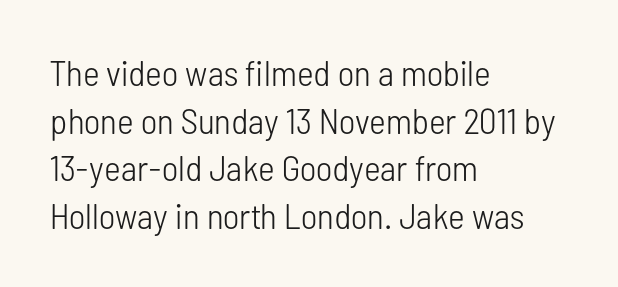
Unlike italic type, these characters show no tilt at all. The text was rendered using a sans face with plain stroke endings. Varying glyph widths throughout — classic text-font behaviour. Leading: standard. The rag falls on the right side of this text block.
